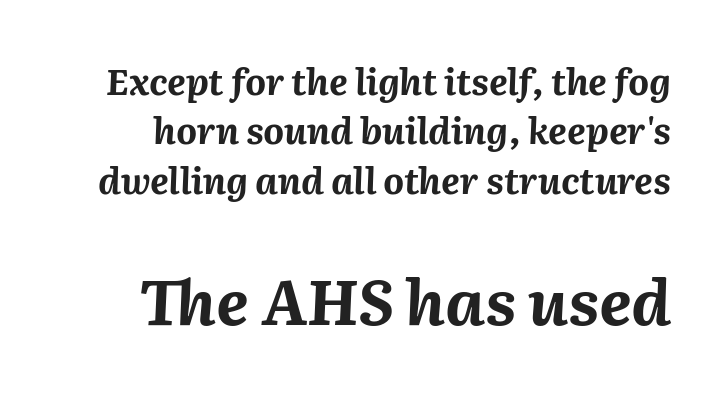
Q: Is the text bold? A: Yes.
Q: Is the text italic (slanted)? A: Yes, it leans right by about 2 degrees.
Q: Is the text underlined? A: No.
Q: Is the spacing between letters normal or unusually wide? A: Normal.
Q: Is the spacing between lines tight, normal or loose? A: Normal.
Q: Which block of text is set in a larger size, the first (top) or the second (bottom)? A: The second (bottom) one.
Q: Width (condensed, normal, or wide)? A: Normal.
Q: Stroke contrast? A: Medium.
Q: x-height? A: Medium.
Q: Monospaced? A: No.
